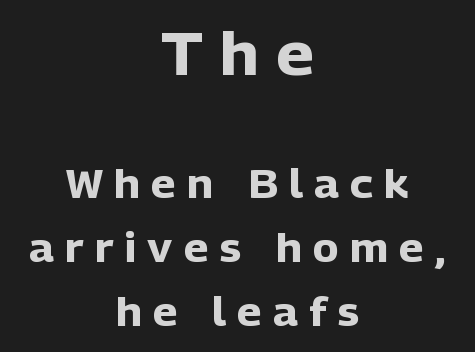
{"serif": "no", "italic": "no", "bold": "yes", "weight": "heavy", "width": "normal", "stroke_contrast": "low", "x_height": "medium", "monospaced": "no", "underline": "no", "align": "center", "line_spacing": "normal", "line_spacing_ratio": 1.63, "letter_spacing": "wide", "letter_spacing_em": 0.29, "larger_block": "first", "size_ratio": 1.51, "glyph_px": 59}
